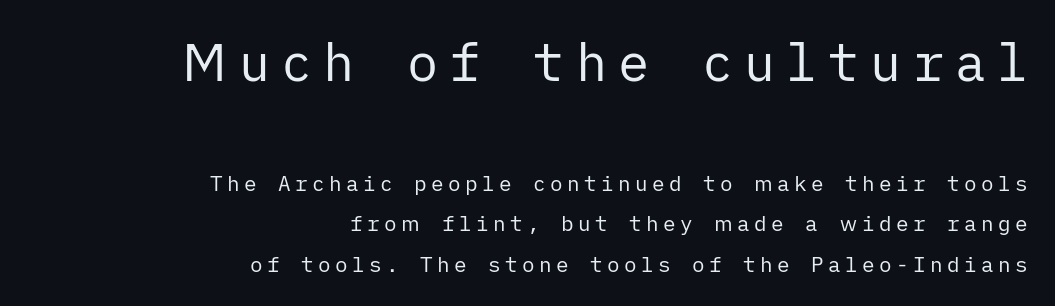
Widely set lines give the paragraph a tall, airy silhouette. Does the lettering tilt? It doesn't — this is upright. Loose tracking; the words dissolve into strings of separated letters. Is this a heavy cut? Hardly; it is regular or lighter. Casual observation: everything's shoved over to the right. Does the type have serifs? No, each stem ends abruptly.
